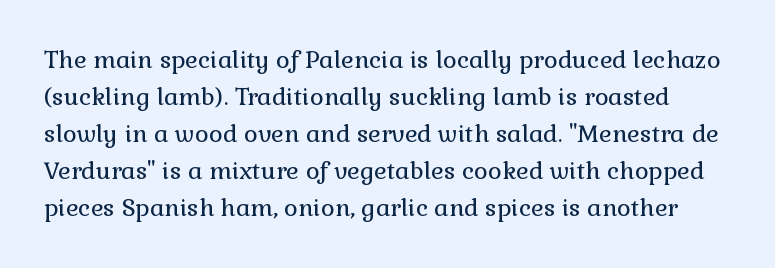
The letters stand upright; this is a roman face. Nothing unusual about the tracking: characters are spaced as the font intends. Descenders hang freely into open space. These glyphs show unthickened strokes, regular width or finer. The passage shown stacks its lines at a standard gap.
